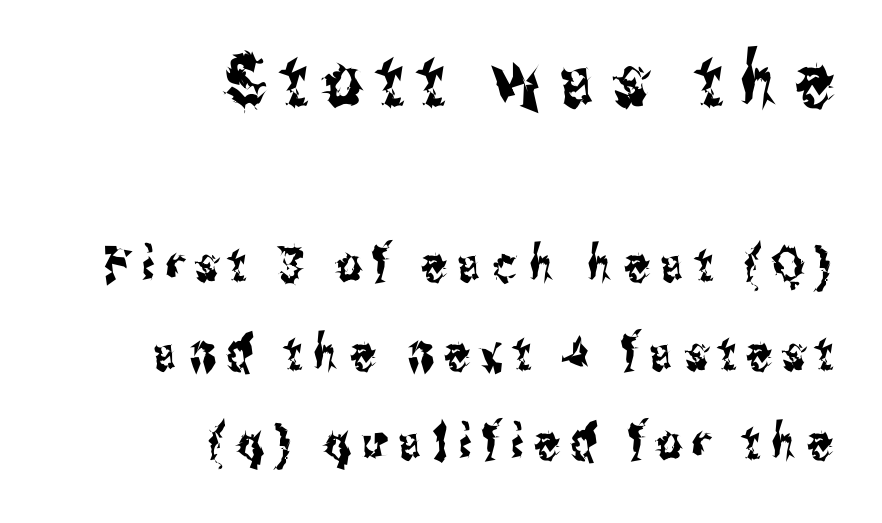
The setting favours the right margin, as signatures and pull-quotes sometimes do. The letterforms stand isolated, each surrounded by extra space. Do the letters lean? They stand straight. No word sits above an underline.
